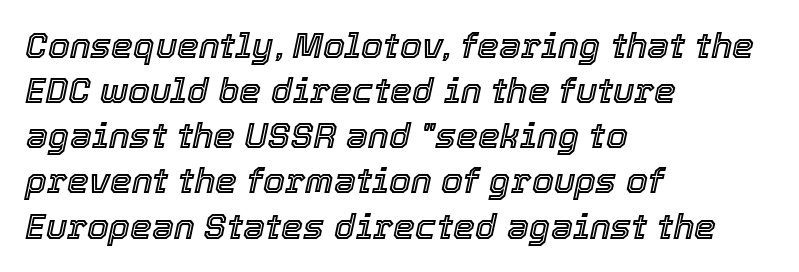
The image shows 35 px text type, italic (leaning right); set left-aligned, normal line spacing (1.29x), normal letter spacing, not underlined; a medium x-height.
